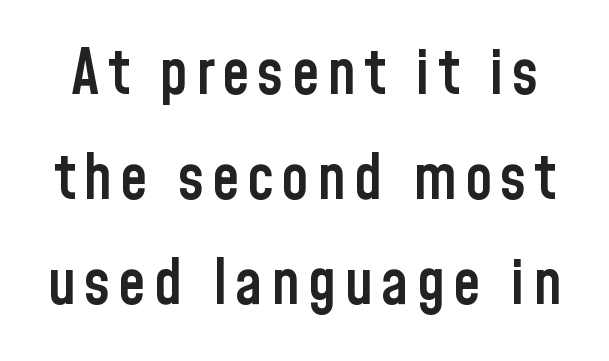
The image shows 62 px semibold, condensed sans-serif type, upright; set normal line spacing (1.69x), not underlined; low stroke contrast and a medium x-height.
